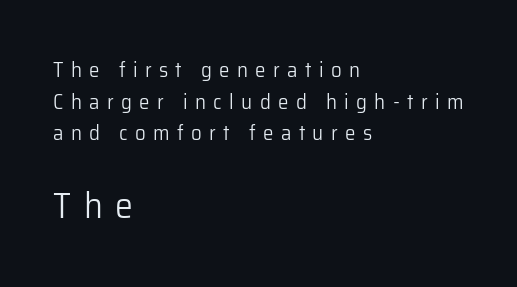
The image shows 36 px light sans-serif type, upright; set left-aligned, normal line spacing (1.51x), unusually wide letter spacing (+0.35 em), not underlined; the second (bottom) block is 1.71x larger; low stroke contrast and a medium x-height.
